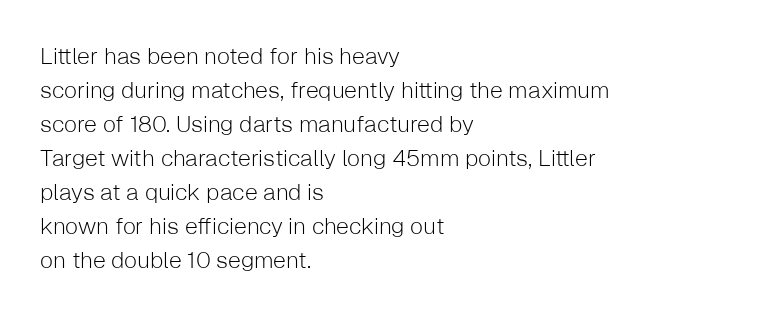
The image shows 23 px text type, upright; set left-aligned, normal line spacing (1.48x), normal letter spacing, not underlined.
